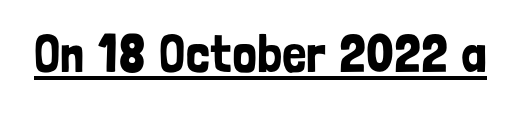
{"serif": "no", "italic": "no", "width": "condensed", "stroke_contrast": "low", "x_height": "medium", "monospaced": "no", "underline": "yes", "letter_spacing": "normal", "letter_spacing_em": 0.0, "glyph_px": 54}
